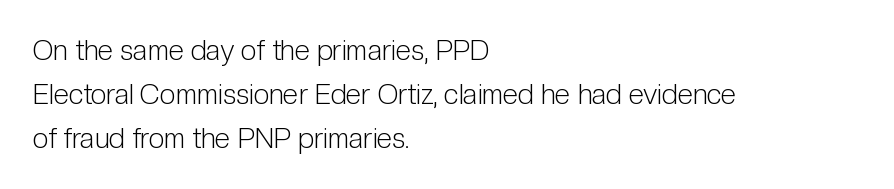
{"serif": "no", "italic": "no", "bold": "no", "weight": "light", "width": "condensed", "stroke_contrast": "low", "x_height": "medium", "monospaced": "no", "underline": "no", "align": "left", "line_spacing": "normal", "line_spacing_ratio": 1.58, "letter_spacing": "normal", "letter_spacing_em": 0.0, "glyph_px": 28}
